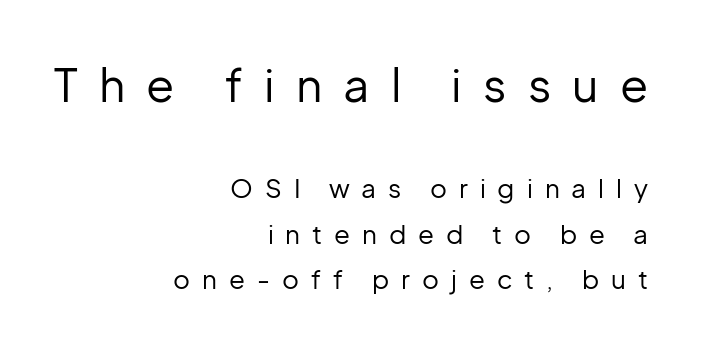
The image shows 46 px regular-weight sans-serif type, upright; set right-aligned, line spacing 1.75x, unusually wide letter spacing (+0.46 em), not underlined; the first (top) block is 1.77x larger; low stroke contrast and a medium x-height.
